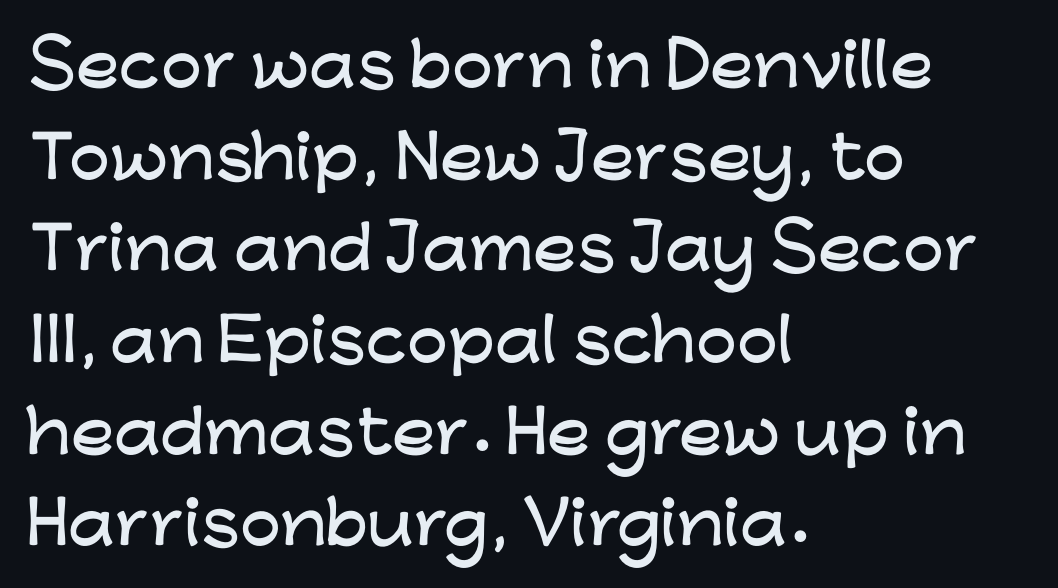
This rendering employs a face without finishing strokes, i.e., a sans-serif. The specimen omits any rule beneath the text block's lines. Each word holds together tightly as a unit, with standard inter-letter gaps. The rendering uses natural spacing where letterforms have individual widths. No italicization has been applied; the sample stays upright. The leading is moderate, giving the passage an even texture.
